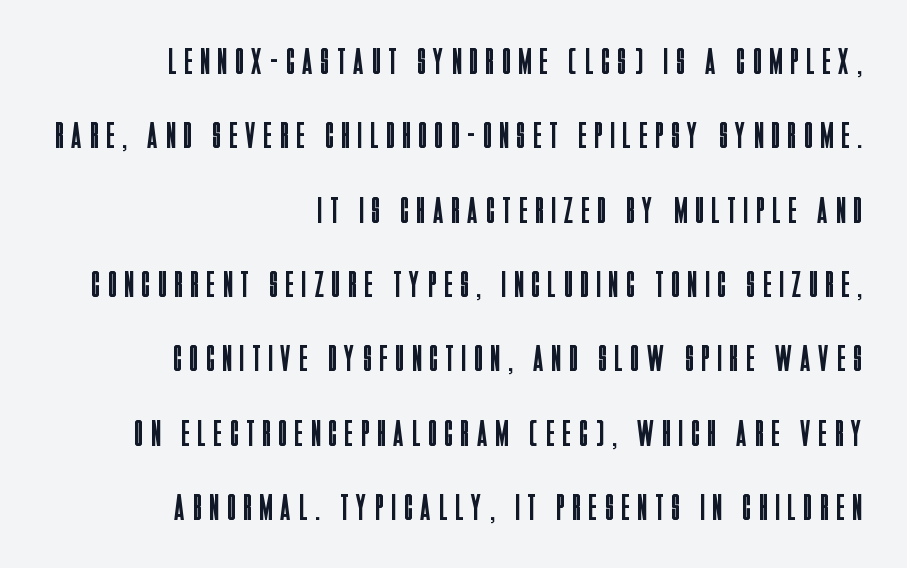
This sample uses an upright cut, with every glyph sitting square on the baseline. The letters advance in unequal steps, a hallmark of proportional type. The rendering uses a large line-height, opening up the rows. The type is letterspaced generously, with wide tracking.
